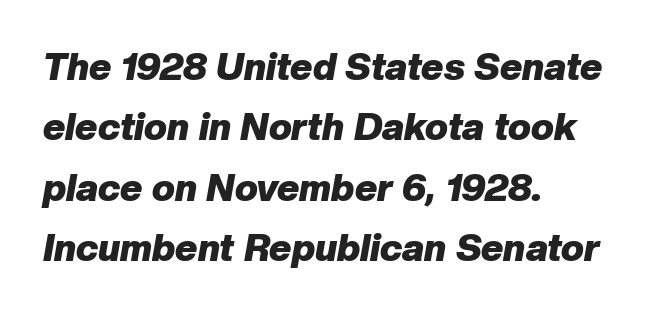
The image shows 38 px heavy type, italic (leaning right); set left-aligned, normal line spacing (1.59x), normal letter spacing, not underlined; low stroke contrast and a medium x-height.
